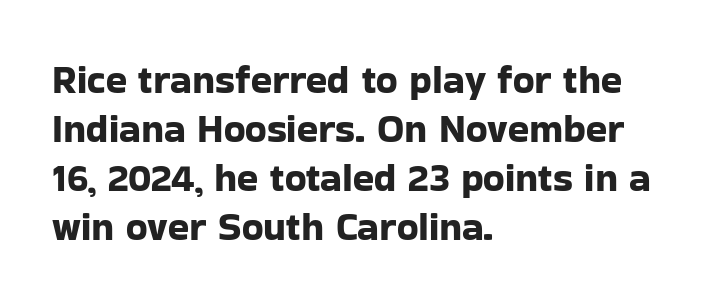
You could call the tracking neutral — neither tight nor loose. The area under the type is left untouched. Do the characters align in a grid? No, the font is proportional. In terms of letterform style, serifs are entirely absent. Left-aligned paragraph, ragged on the right.
